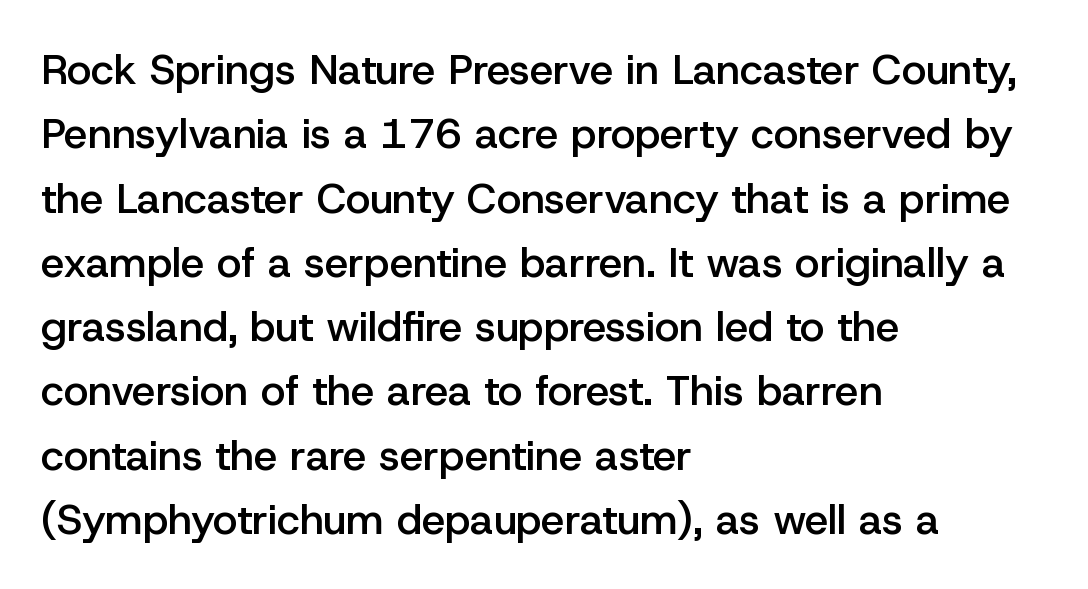
Q: Is the text bold? A: Semi-bold.
Q: Is the text italic (slanted)? A: No, it is upright.
Q: Is the typeface a serif or a sans-serif typeface? A: Sans-serif.
Q: Is the text underlined? A: No.
Q: How is the paragraph aligned? A: Left-aligned.
Q: Is the spacing between letters normal or unusually wide? A: Normal.
Q: Is the spacing between lines tight, normal or loose? A: Normal.
Q: Width (condensed, normal, or wide)? A: Normal.
Q: Stroke contrast? A: Low.
Q: x-height? A: Medium.
Q: Monospaced? A: No.
